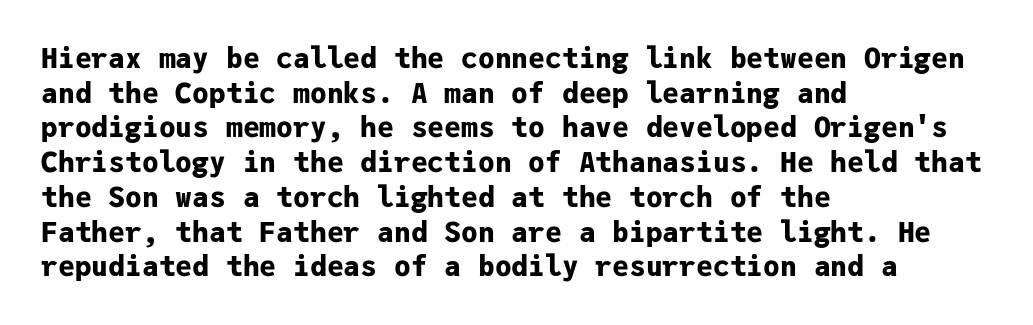
{"serif": "no", "italic": "no", "bold": "yes", "weight": "bold", "width": "normal", "stroke_contrast": "low", "x_height": "medium", "monospaced": "yes", "underline": "no", "align": "left", "line_spacing_ratio": 1.24, "letter_spacing": "normal", "letter_spacing_em": 0.0, "glyph_px": 28}
